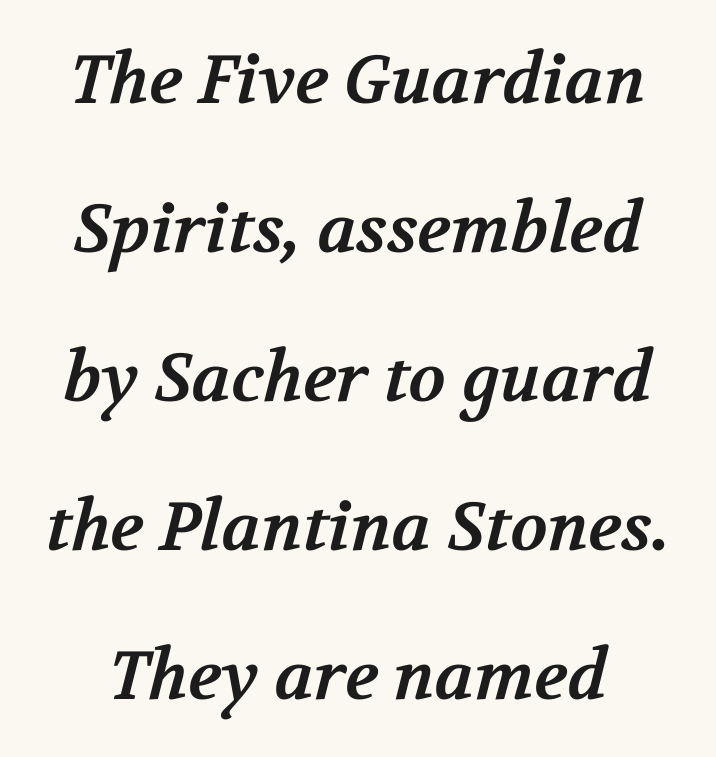
Q: Is the text bold? A: Yes.
Q: Is the typeface a serif or a sans-serif typeface? A: Serif.
Q: Is the text underlined? A: No.
Q: Is the spacing between letters normal or unusually wide? A: Normal.
Q: Is the spacing between lines tight, normal or loose? A: Loose.
Q: Width (condensed, normal, or wide)? A: Normal.
Q: Stroke contrast? A: Medium.
Q: x-height? A: Medium.
Q: Monospaced? A: No.
